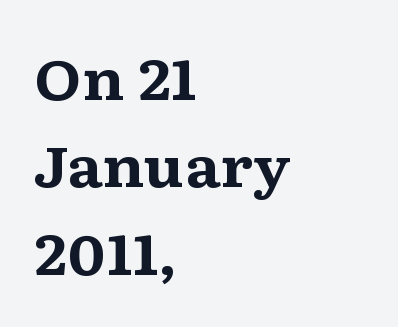
{"serif": "yes", "italic": "no", "bold": "yes", "weight": "bold", "width": "wide", "stroke_contrast": "medium", "x_height": "medium", "monospaced": "no", "underline": "no", "align": "left", "line_spacing": "normal", "line_spacing_ratio": 1.56, "letter_spacing": "normal", "letter_spacing_em": 0.0, "glyph_px": 56}
